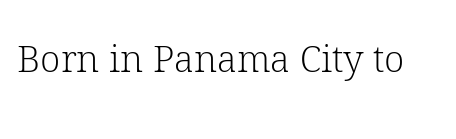
{"serif": "yes", "italic": "no", "bold": "no", "weight": "light", "width": "normal", "stroke_contrast": "low", "x_height": "medium", "monospaced": "no", "underline": "no", "letter_spacing": "normal", "letter_spacing_em": 0.0, "glyph_px": 37}
